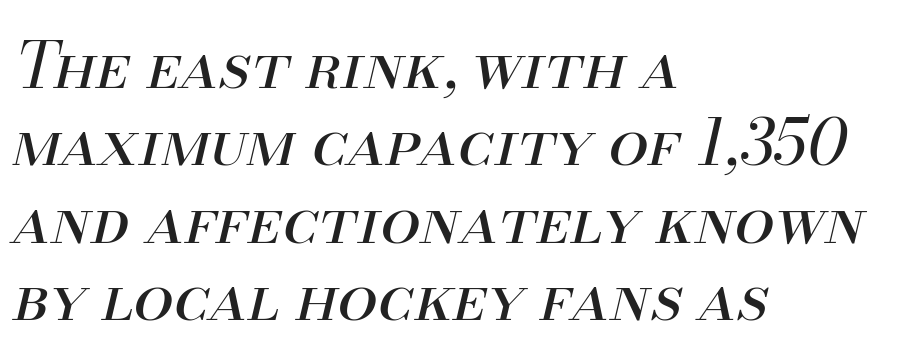
Slant detected: the letters are inclined. The string is rendered with underlining switched off. Is this a heavy cut? Hardly; it is regular or lighter. Looks like regular typesetting: each glyph gets only the width it needs. Letter spacing: default.
